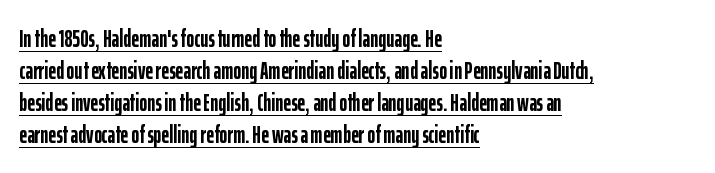
Q: Is the text bold? A: Yes.
Q: Is the text italic (slanted)? A: No, it is upright.
Q: Is the text underlined? A: Yes.
Q: How is the paragraph aligned? A: Left-aligned.
Q: Is the spacing between letters normal or unusually wide? A: Normal.
Q: Is the spacing between lines tight, normal or loose? A: Normal.
